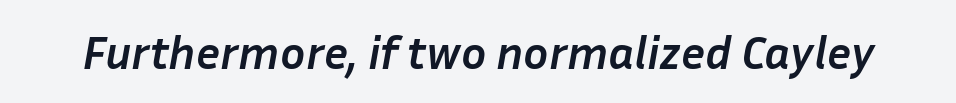
{"italic": "yes", "lean": "right", "slant_degrees": 10, "bold": "yes", "weight": "semibold", "width": "normal", "stroke_contrast": "low", "x_height": "medium", "monospaced": "no", "underline": "no", "letter_spacing": "normal", "letter_spacing_em": 0.0, "glyph_px": 47}
